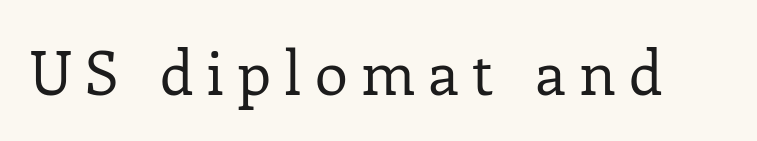
{"serif": "yes", "italic": "no", "bold": "no", "weight": "regular", "width": "normal", "stroke_contrast": "low", "x_height": "medium", "monospaced": "no", "underline": "no", "letter_spacing": "wide", "letter_spacing_em": 0.22, "glyph_px": 60}
